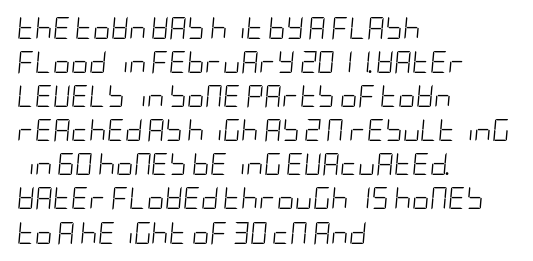
Summary of weight: not heavy and not bold. One-word summary of the alignment: left. The lines sit at an ordinary, default distance from one another. The typography opts for an oblique posture over an upright one. Plain, unruled lines of type. The rendering keeps characters at their native spacing.
